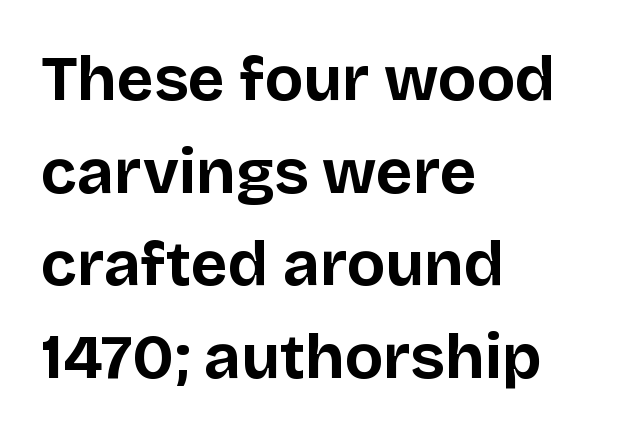
{"serif": "no", "italic": "no", "bold": "yes", "weight": "bold", "width": "normal", "stroke_contrast": "low", "x_height": "large", "monospaced": "no", "underline": "no", "align": "left", "line_spacing": "normal", "line_spacing_ratio": 1.47, "letter_spacing": "normal", "letter_spacing_em": 0.0, "glyph_px": 63}
